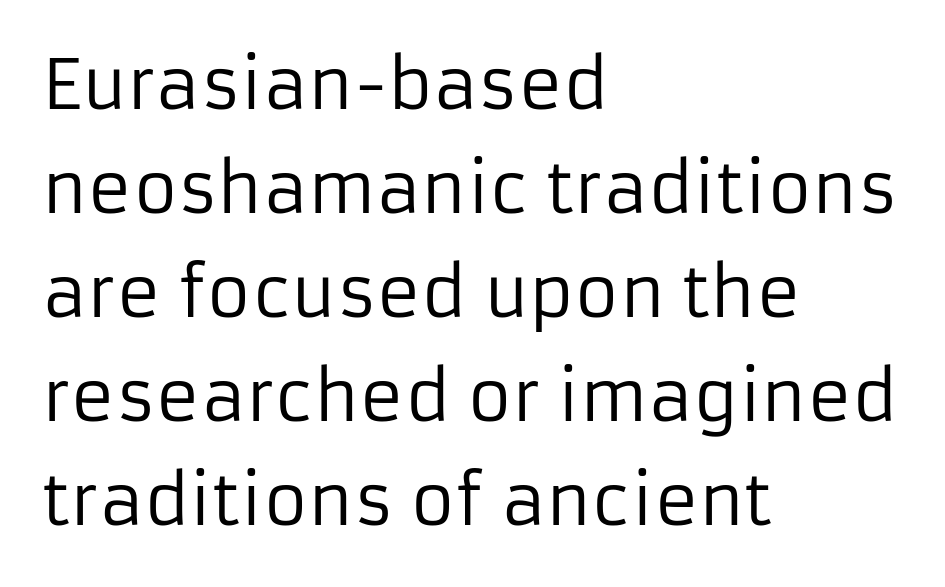
The image shows 68 px regular-weight sans-serif type, upright; set left-aligned, normal line spacing (1.53x), normal letter spacing, not underlined; low stroke contrast and a medium x-height.
